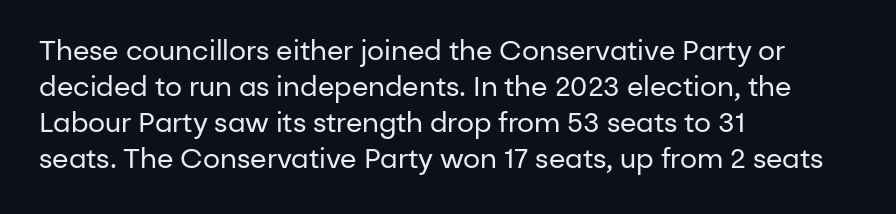
The image shows 27 px text type, upright; set left-aligned, normal line spacing (1.33x), normal letter spacing, not underlined.
